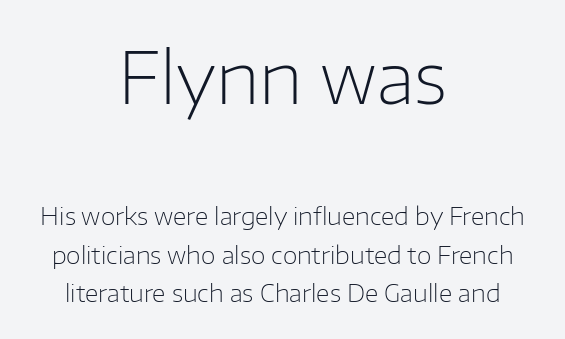
Q: Is the text bold? A: No.
Q: Is the text italic (slanted)? A: No, it is upright.
Q: Is the typeface a serif or a sans-serif typeface? A: Sans-serif.
Q: Is the text underlined? A: No.
Q: How is the paragraph aligned? A: Centered.
Q: Is the spacing between letters normal or unusually wide? A: Normal.
Q: Is the spacing between lines tight, normal or loose? A: Normal.
Q: Which block of text is set in a larger size, the first (top) or the second (bottom)? A: The first (top) one.
Q: Width (condensed, normal, or wide)? A: Normal.
Q: Stroke contrast? A: Low.
Q: x-height? A: Medium.
Q: Monospaced? A: No.
